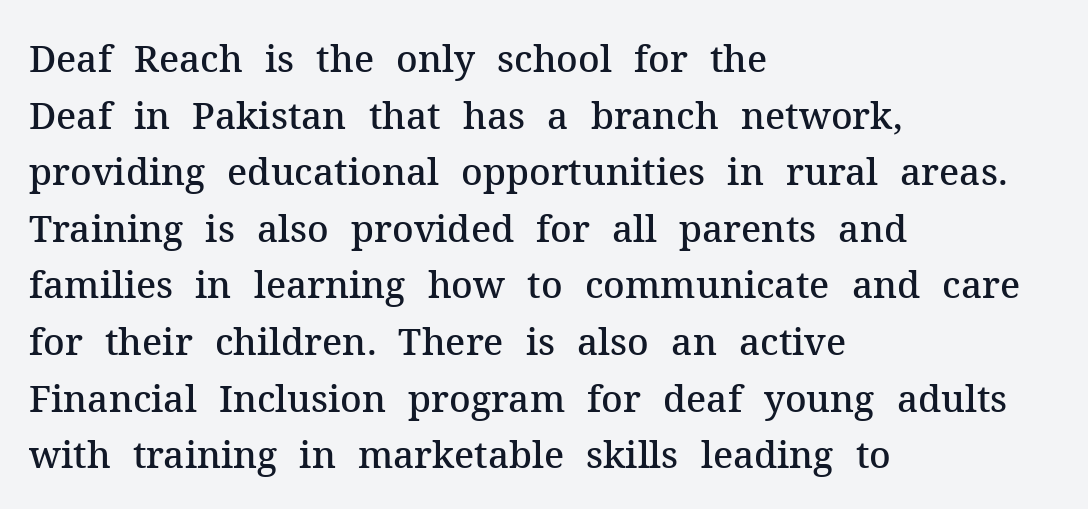
{"serif": "yes", "italic": "no", "bold": "semi", "weight": "semibold", "width": "normal", "stroke_contrast": "medium", "x_height": "medium", "monospaced": "no", "underline": "no", "align": "left", "line_spacing": "normal", "line_spacing_ratio": 1.53, "letter_spacing": "normal", "letter_spacing_em": 0.0, "glyph_px": 37}
